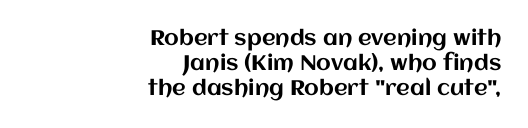
This rendering leaves character spacing at its baseline value. Rendered with straight, roman letterforms. Quick note: underline off. Visually the block forms a straight wall on the right and a jagged coastline on the left.
